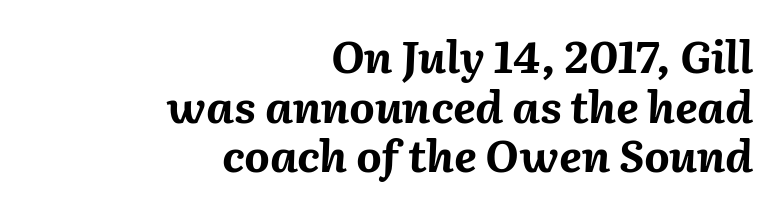
The image shows 44 px bold type, italic (leaning right); set right-aligned, tight line spacing (1.13x), normal letter spacing, not underlined; medium stroke contrast and a medium x-height.
